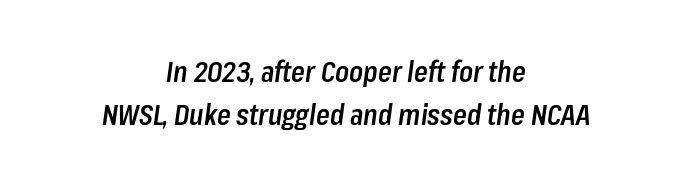
This block has exactly the height ordinary leading produces. Compared with a flush-left layout, this one balances lines on the center instead. Every letter is mildly thick-stroked: semibold rather than bold. Nothing unusual about the tracking: characters are spaced as the font intends. Every character sits at an angle, as italics do.
